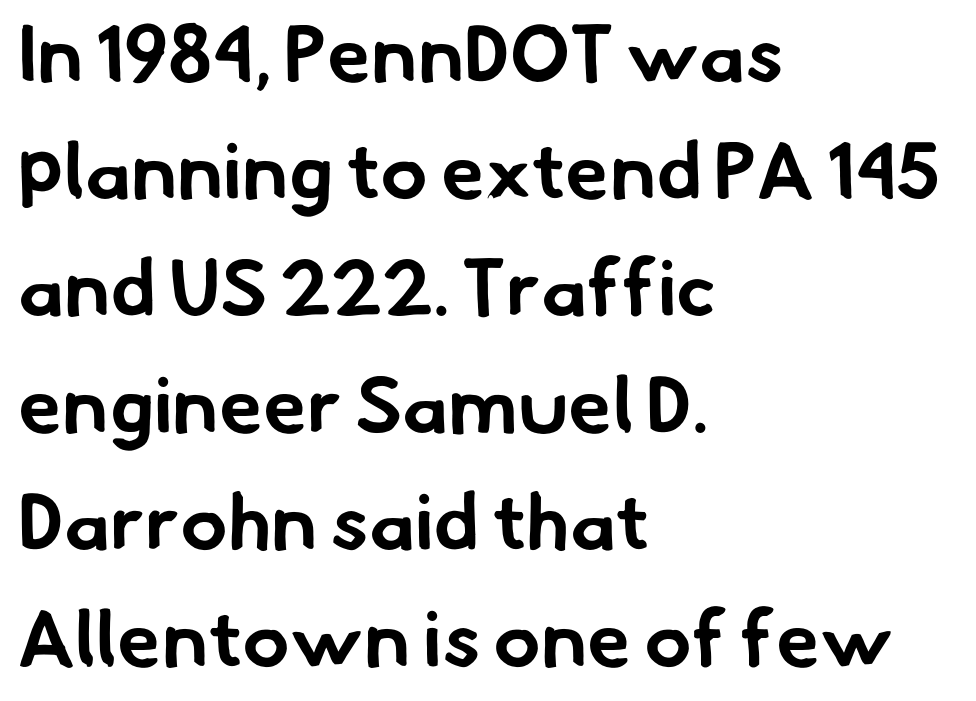
{"serif": "no", "bold": "yes", "weight": "bold", "width": "normal", "stroke_contrast": "low", "x_height": "small", "monospaced": "no", "underline": "no", "align": "left", "line_spacing": "normal", "line_spacing_ratio": 1.48, "letter_spacing": "normal", "letter_spacing_em": 0.0, "glyph_px": 79}
